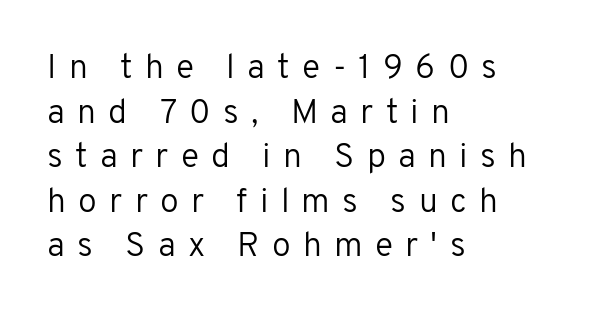
Q: Is the text bold? A: No.
Q: Is the text italic (slanted)? A: No, it is upright.
Q: Is the typeface a serif or a sans-serif typeface? A: Sans-serif.
Q: Is the text underlined? A: No.
Q: How is the paragraph aligned? A: Left-aligned.
Q: Is the spacing between letters normal or unusually wide? A: Unusually wide.
Q: Is the spacing between lines tight, normal or loose? A: Normal.
Q: Width (condensed, normal, or wide)? A: Normal.
Q: Stroke contrast? A: Low.
Q: x-height? A: Medium.
Q: Monospaced? A: No.
